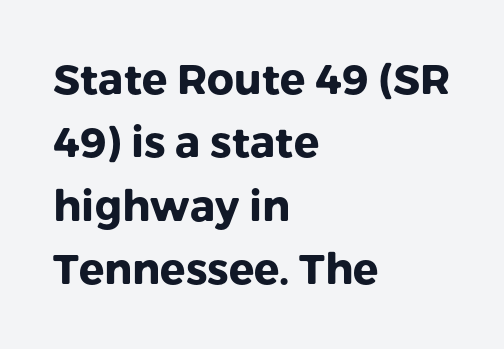
The image shows 42 px heavy sans-serif type, upright; set left-aligned, normal line spacing (1.51x), normal letter spacing, not underlined; low stroke contrast and a medium x-height.
